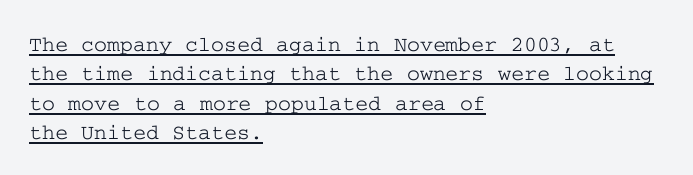
Q: Is the text italic (slanted)? A: No, it is upright.
Q: Is the text underlined? A: Yes.
Q: How is the paragraph aligned? A: Left-aligned.
Q: Is the spacing between letters normal or unusually wide? A: Normal.
Q: Is the spacing between lines tight, normal or loose? A: Normal.
